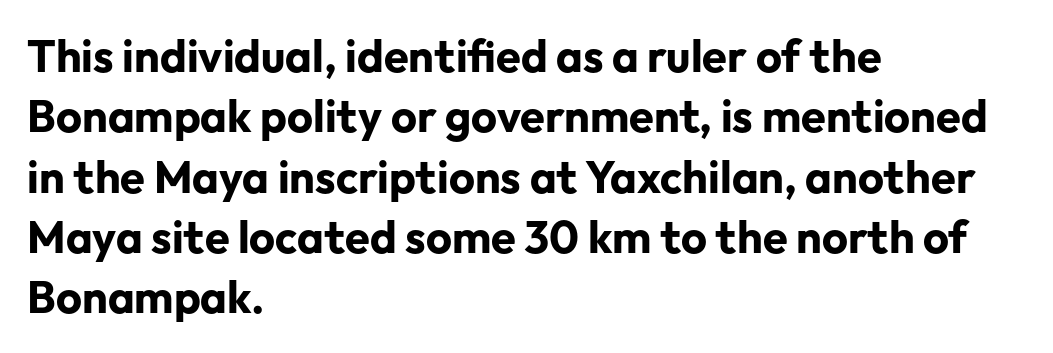
Q: Is the text bold? A: Yes.
Q: Is the text italic (slanted)? A: No, it is upright.
Q: Is the typeface a serif or a sans-serif typeface? A: Sans-serif.
Q: Is the text underlined? A: No.
Q: How is the paragraph aligned? A: Left-aligned.
Q: Is the spacing between letters normal or unusually wide? A: Normal.
Q: Is the spacing between lines tight, normal or loose? A: Normal.
Q: Width (condensed, normal, or wide)? A: Normal.
Q: Stroke contrast? A: Low.
Q: x-height? A: Medium.
Q: Monospaced? A: No.
